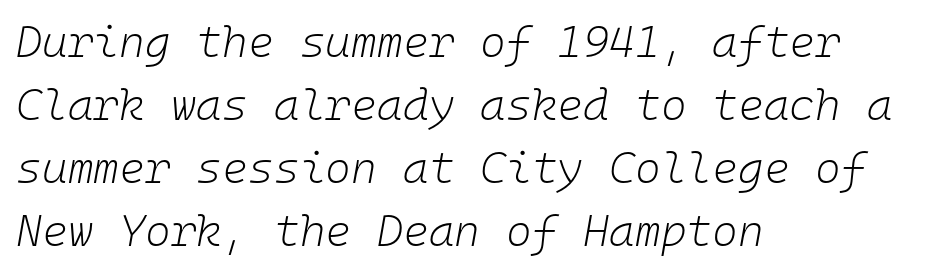
{"italic": "yes", "lean": "right", "slant_degrees": 10, "bold": "no", "weight": "light", "width": "normal", "stroke_contrast": "low", "x_height": "medium", "monospaced": "yes", "underline": "no", "align": "left", "line_spacing": "normal", "line_spacing_ratio": 1.43, "letter_spacing": "normal", "letter_spacing_em": 0.0, "glyph_px": 44}
